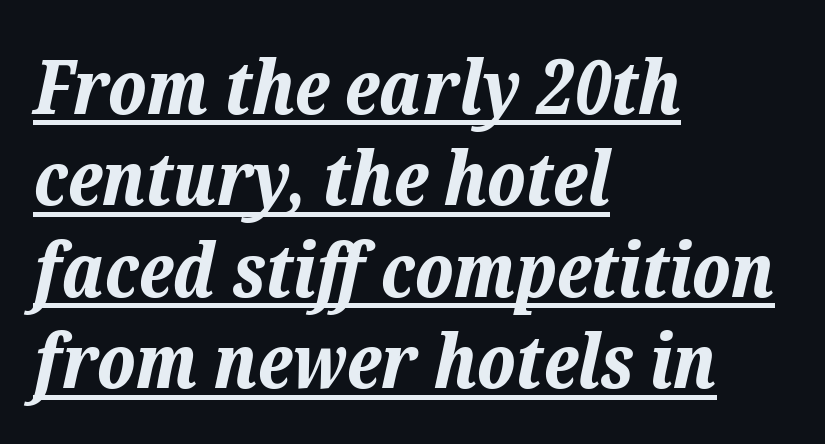
{"italic": "yes", "lean": "right", "slant_degrees": 12, "bold": "yes", "weight": "bold", "width": "normal", "stroke_contrast": "low", "x_height": "medium", "monospaced": "no", "underline": "yes", "align": "left", "line_spacing_ratio": 1.22, "letter_spacing": "normal", "letter_spacing_em": 0.0, "glyph_px": 75}
